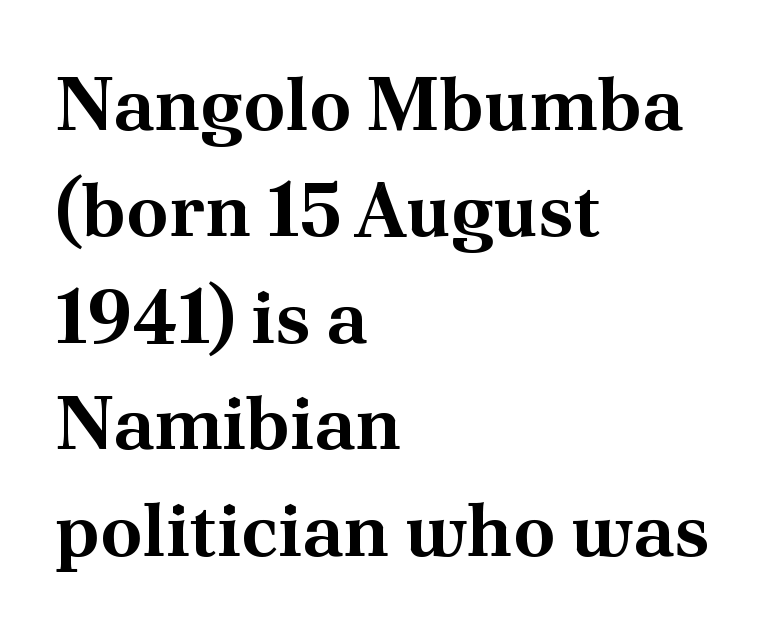
The image shows 75 px bold serif type, upright; set left-aligned, normal line spacing (1.42x), normal letter spacing, not underlined; medium stroke contrast and a small x-height.
